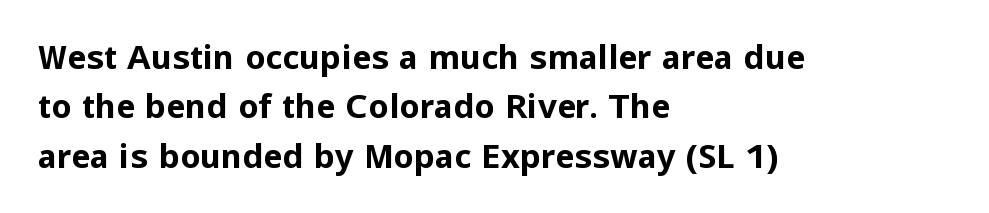
{"serif": "no", "italic": "no", "bold": "yes", "weight": "bold", "width": "normal", "stroke_contrast": "low", "x_height": "medium", "monospaced": "no", "underline": "no", "align": "left", "line_spacing": "normal", "line_spacing_ratio": 1.54, "letter_spacing": "normal", "letter_spacing_em": 0.0, "glyph_px": 32}
